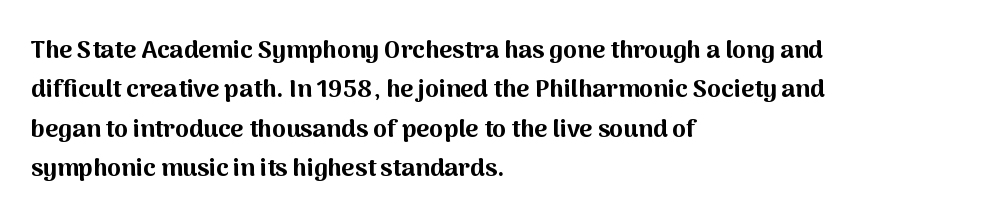
Evenly set lines give the paragraph a standard silhouette. Glance below the letters and you will spot only blank space. Typeset ragged right — the left edge is the straight one. This sample uses plain, unmodified letter spacing. Style check: upright. I'd describe the lettering as bold — thick and assertive.
